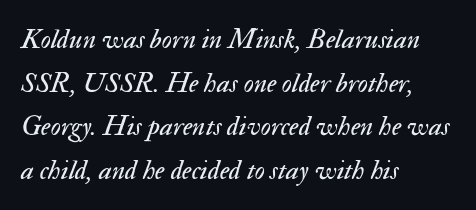
{"italic": "yes", "lean": "right", "slant_degrees": 17, "bold": "no", "weight": "regular", "width": "normal", "stroke_contrast": "medium", "x_height": "small", "monospaced": "no", "underline": "no", "align": "left", "line_spacing": "normal", "line_spacing_ratio": 1.56, "letter_spacing": "normal", "letter_spacing_em": 0.0, "glyph_px": 28}
